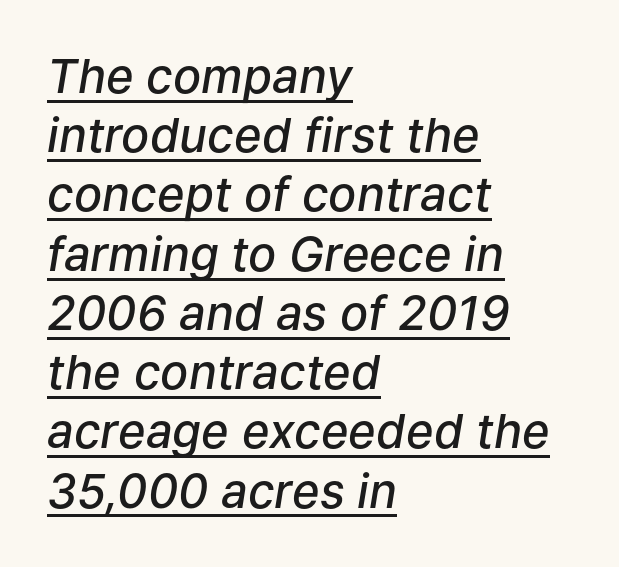
Q: Is the text bold? A: Semi-bold.
Q: Is the text italic (slanted)? A: Yes, it leans right by about 9 degrees.
Q: Is the text underlined? A: Yes.
Q: How is the paragraph aligned? A: Left-aligned.
Q: Is the spacing between letters normal or unusually wide? A: Normal.
Q: Is the spacing between lines tight, normal or loose? A: Normal.
Q: Width (condensed, normal, or wide)? A: Normal.
Q: Stroke contrast? A: Low.
Q: x-height? A: Medium.
Q: Monospaced? A: No.
